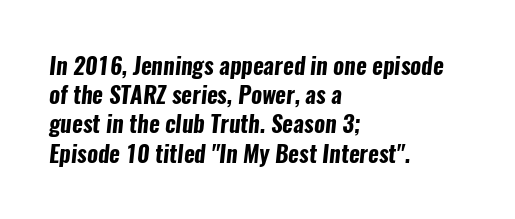
The foot of each line stays bare and open. The glyphs have the mass of a bold cut. This block has exactly the height ordinary leading produces. What stands out about the letter spacing? Nothing — it is the standard amount. In CSS terms this would be text-align: left.
